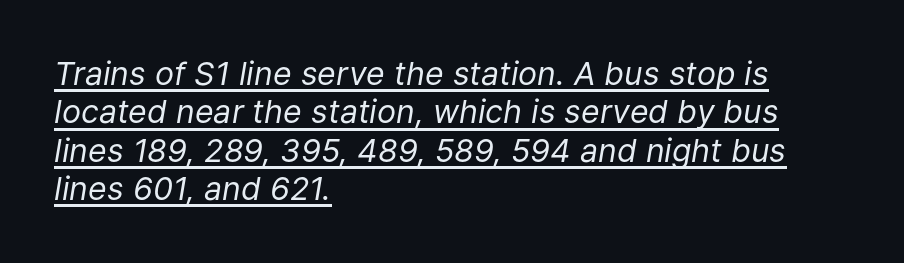
Characters follow at the spacing the type designer built in. This reads as an unemphasized weight, regular at the heaviest. Varying glyph widths throughout — classic text-font behaviour. Yep, that's italic — everything's leaning. Where is the straight margin? On the left. Emphasis is given by a line drawn under the lettering.
